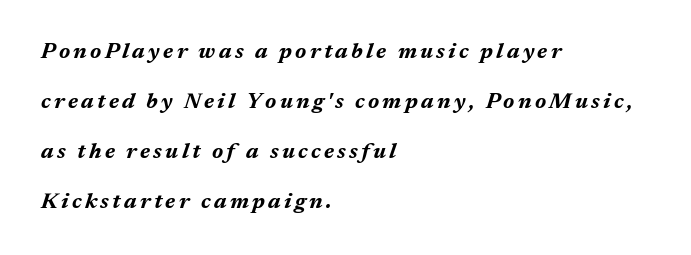
Q: Is the text bold? A: Yes.
Q: Is the text italic (slanted)? A: Yes, it leans right by about 17 degrees.
Q: Is the text underlined? A: No.
Q: How is the paragraph aligned? A: Left-aligned.
Q: Is the spacing between lines tight, normal or loose? A: Loose.
